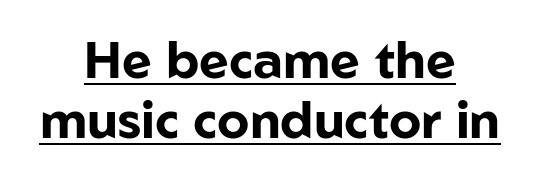
{"serif": "no", "italic": "no", "bold": "yes", "weight": "bold", "width": "normal", "stroke_contrast": "low", "x_height": "medium", "monospaced": "no", "underline": "yes", "align": "center", "line_spacing_ratio": 1.18, "letter_spacing": "normal", "letter_spacing_em": 0.0, "glyph_px": 51}
